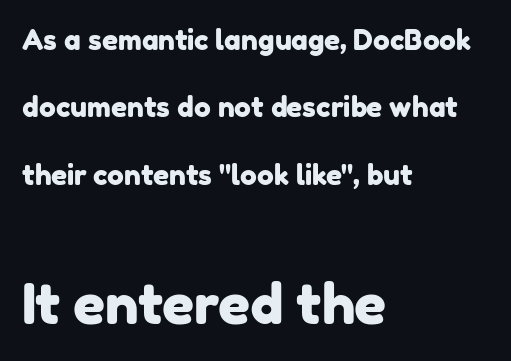
The image shows 56 px sans-serif type; set left-aligned, loose line spacing (2.41x), normal letter spacing, not underlined; the second (bottom) block is 2.0x larger; low stroke contrast and a medium x-height.
